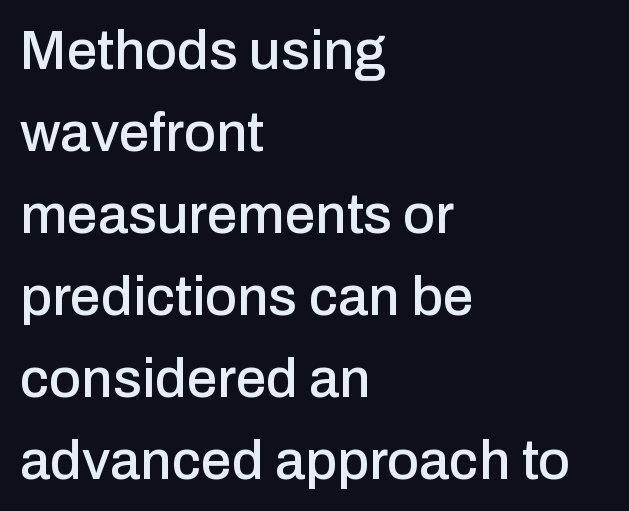
{"serif": "no", "italic": "no", "width": "normal", "stroke_contrast": "low", "x_height": "medium", "monospaced": "no", "underline": "no", "align": "left", "line_spacing": "normal", "line_spacing_ratio": 1.49, "letter_spacing": "normal", "letter_spacing_em": 0.0, "glyph_px": 55}
